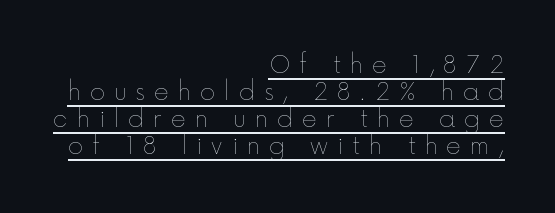
Q: Is the text bold? A: No.
Q: Is the text italic (slanted)? A: No, it is upright.
Q: Is the text underlined? A: Yes.
Q: How is the paragraph aligned? A: Right-aligned.
Q: Is the spacing between letters normal or unusually wide? A: Unusually wide.
